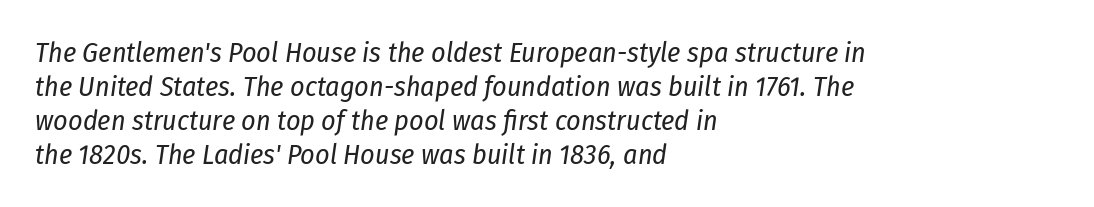
Q: Is the text bold? A: No.
Q: Is the text italic (slanted)? A: Yes, it leans right by about 8 degrees.
Q: Is the text underlined? A: No.
Q: How is the paragraph aligned? A: Left-aligned.
Q: Is the spacing between letters normal or unusually wide? A: Normal.
Q: Width (condensed, normal, or wide)? A: Condensed.
Q: Stroke contrast? A: Low.
Q: x-height? A: Medium.
Q: Monospaced? A: No.
